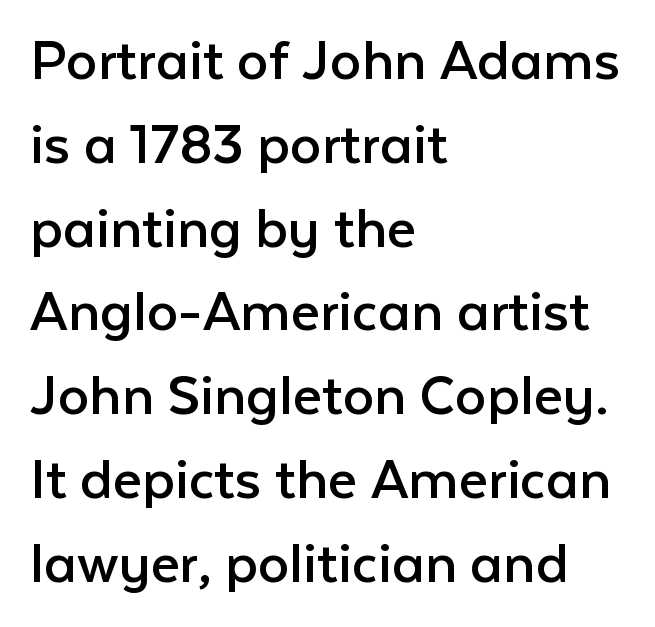
Q: Is the text bold? A: No.
Q: Is the text italic (slanted)? A: No, it is upright.
Q: Is the typeface a serif or a sans-serif typeface? A: Sans-serif.
Q: Is the text underlined? A: No.
Q: How is the paragraph aligned? A: Left-aligned.
Q: Is the spacing between letters normal or unusually wide? A: Normal.
Q: Is the spacing between lines tight, normal or loose? A: Normal.
Q: Width (condensed, normal, or wide)? A: Normal.
Q: Stroke contrast? A: Low.
Q: x-height? A: Medium.
Q: Monospaced? A: No.
